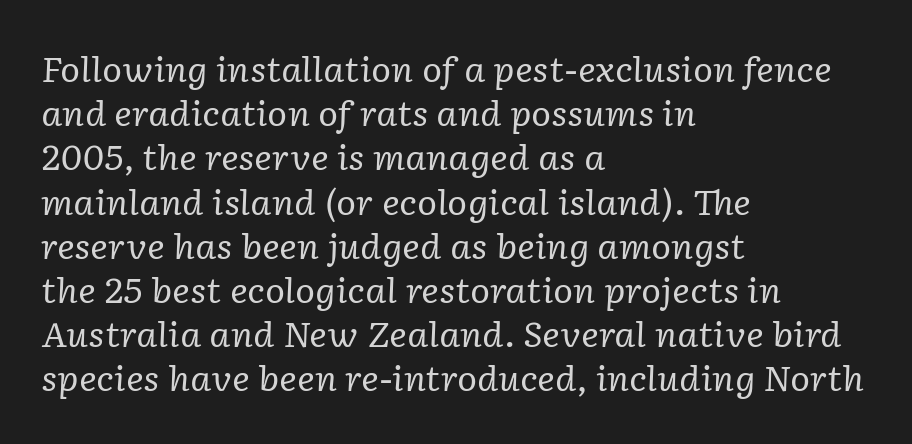
Do the characters align in a grid? No, the font is proportional. This rendering features lettering with no underline. Does extra space separate the letters? No, they use regular spacing. The cut favours lightness, reaching ordinary text weight at its darkest.
